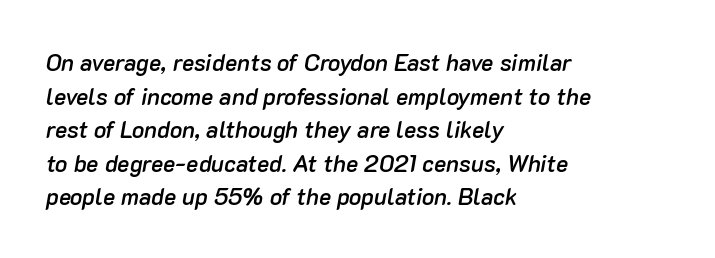
Q: Is the text bold? A: Semi-bold.
Q: Is the text italic (slanted)? A: Yes, it leans right by about 10 degrees.
Q: Is the text underlined? A: No.
Q: How is the paragraph aligned? A: Left-aligned.
Q: Is the spacing between letters normal or unusually wide? A: Normal.
Q: Is the spacing between lines tight, normal or loose? A: Normal.
